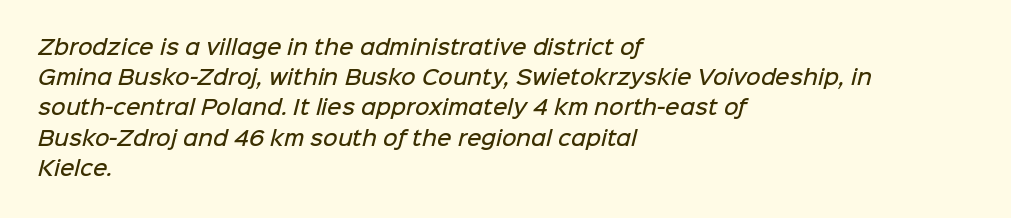
Horizontally, the lines are justified to the leading edge only. Check the space under the baseline: it is left empty. Evenly set lines give the paragraph a standard silhouette. Strokes here are thickened, but only to semibold level.
